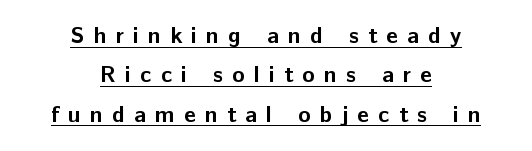
Q: Is the text bold? A: Yes.
Q: Is the text italic (slanted)? A: No, it is upright.
Q: Is the text underlined? A: Yes.
Q: How is the paragraph aligned? A: Centered.
Q: Is the spacing between letters normal or unusually wide? A: Unusually wide.
